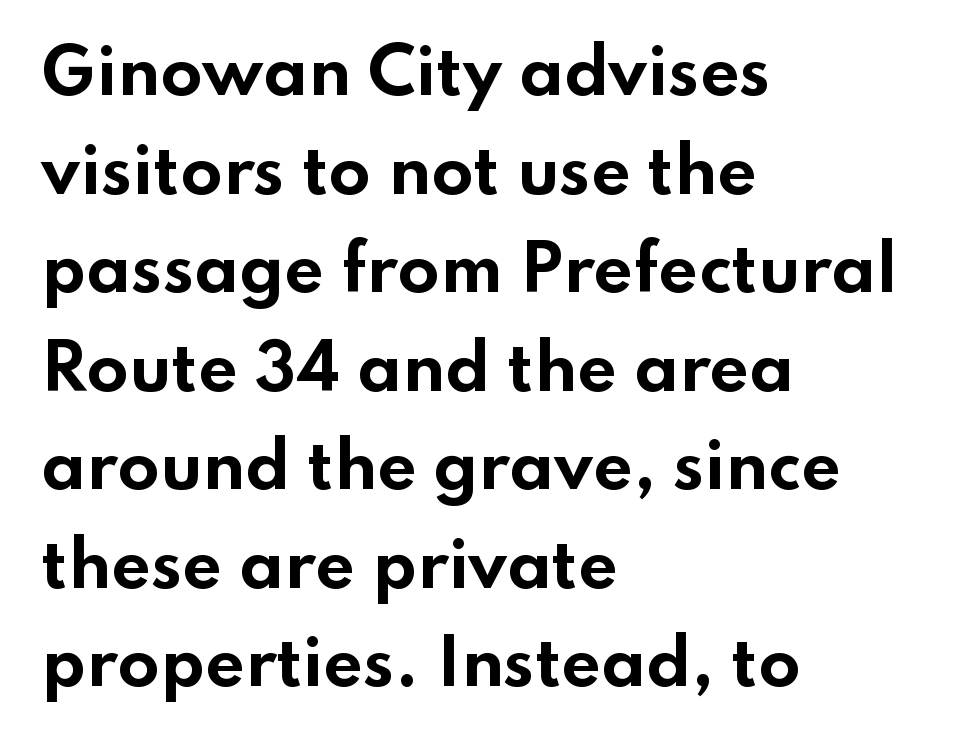
Q: Is the text bold? A: Yes.
Q: Is the text italic (slanted)? A: No, it is upright.
Q: Is the typeface a serif or a sans-serif typeface? A: Sans-serif.
Q: Is the text underlined? A: No.
Q: How is the paragraph aligned? A: Left-aligned.
Q: Is the spacing between letters normal or unusually wide? A: Normal.
Q: Is the spacing between lines tight, normal or loose? A: Normal.
Q: Width (condensed, normal, or wide)? A: Wide.
Q: Stroke contrast? A: Low.
Q: x-height? A: Small.
Q: Monospaced? A: No.
